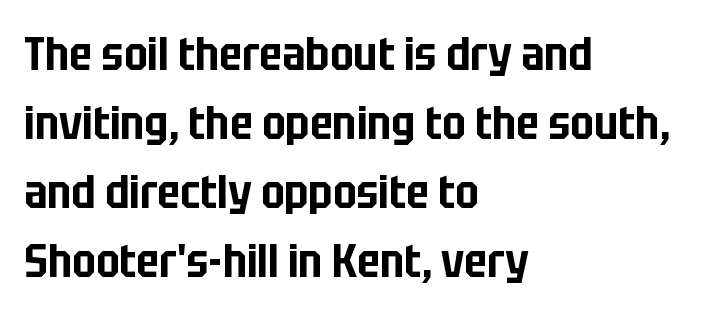
The image shows 46 px condensed sans-serif type, upright; set left-aligned, normal line spacing (1.5x), normal letter spacing, not underlined; low stroke contrast and a large x-height.
